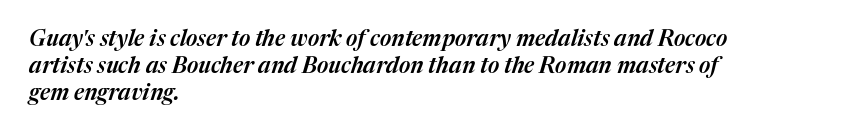
Posture: slanted. All the whitespace from short lines collects on the right. Letters rest on an invisible, unmarked baseline. Tracking value appears to be zero — textbook default spacing.
